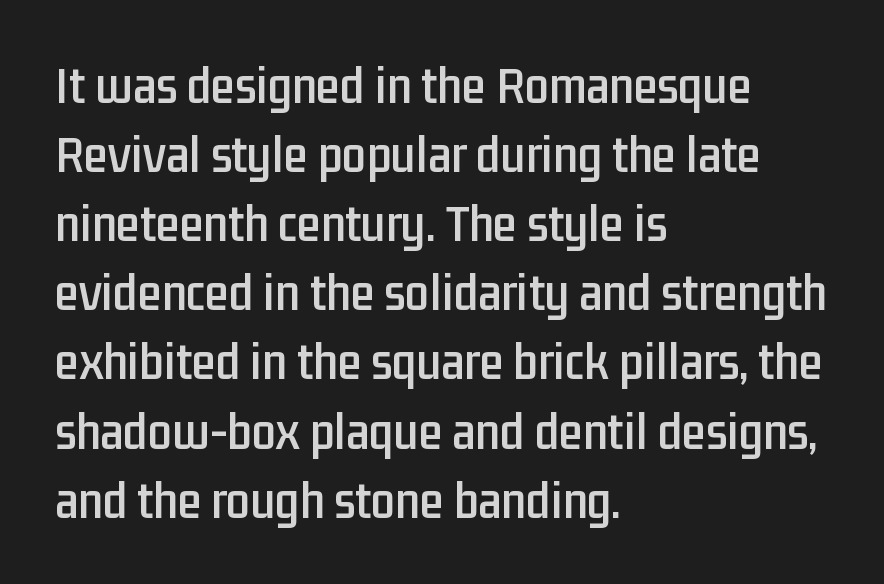
The image shows 54 px condensed sans-serif type, upright; set left-aligned, normal line spacing (1.28x), normal letter spacing, not underlined; low stroke contrast and a medium x-height.
